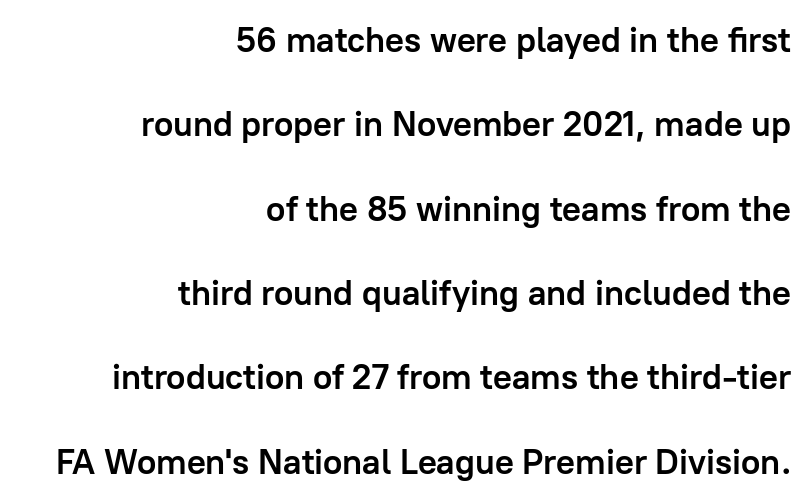
The image shows 35 px semibold sans-serif type, upright; set right-aligned, loose line spacing (2.41x), normal letter spacing, not underlined; low stroke contrast and a medium x-height.
